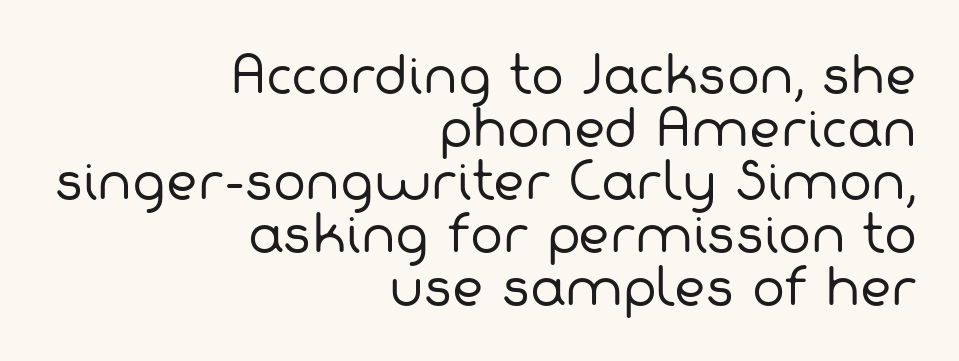
To sum up the face: it is a sans, with no serifs. Decoration check: the copy has no underline. The passage shown stacks its lines with hardly any gap. Summary of weight: not heavy and not bold. Letter spacing: default.
